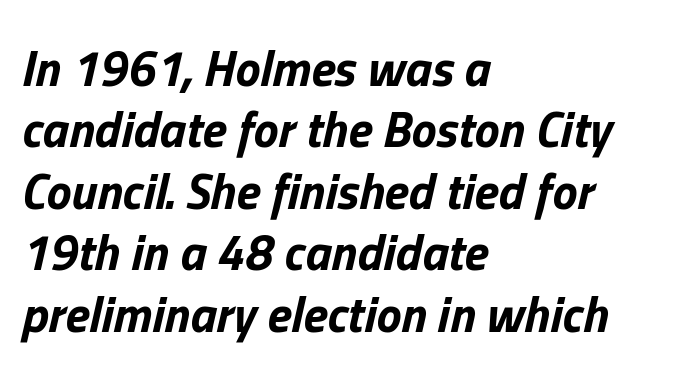
The image shows 50 px bold type, italic (leaning right); set left-aligned, line spacing 1.23x, normal letter spacing, not underlined; low stroke contrast and a medium x-height.
